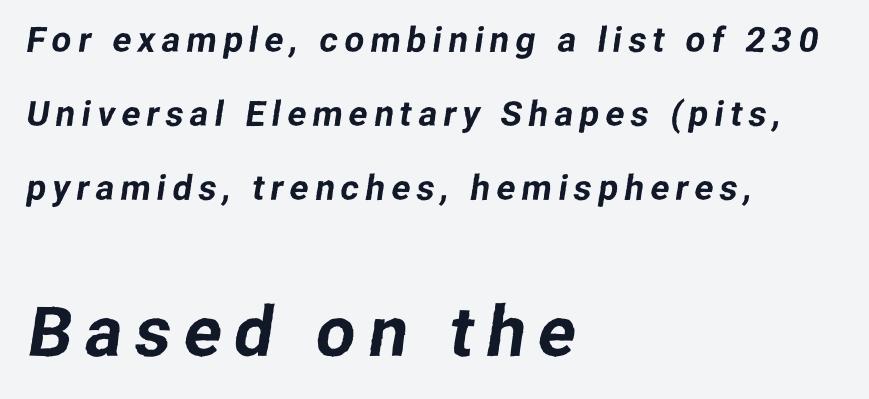
The image shows 70 px sans-serif type; set left-aligned, loose line spacing (2.11x), not underlined; the second (bottom) block is 2.0x larger; low stroke contrast and a medium x-height.
